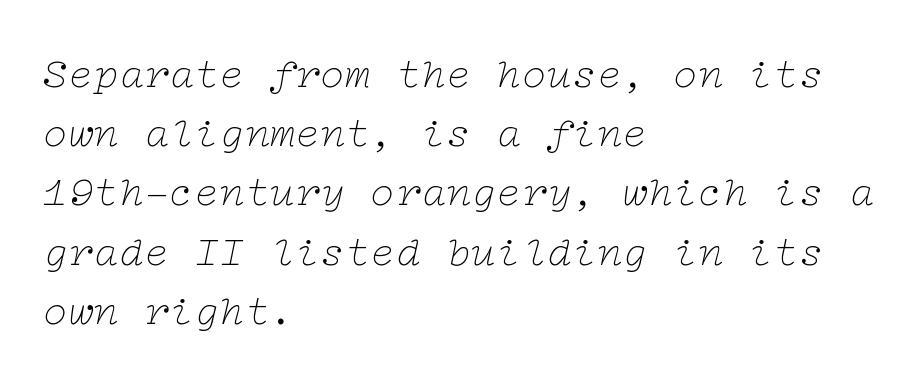
Font category for this specimen: serif. Interline gaps are of average width in this sample. This rendering leaves character spacing at its baseline value. Where is the straight margin? On the left. Posture: slanted. The weight would be labelled regular, book, light, or lighter still.
